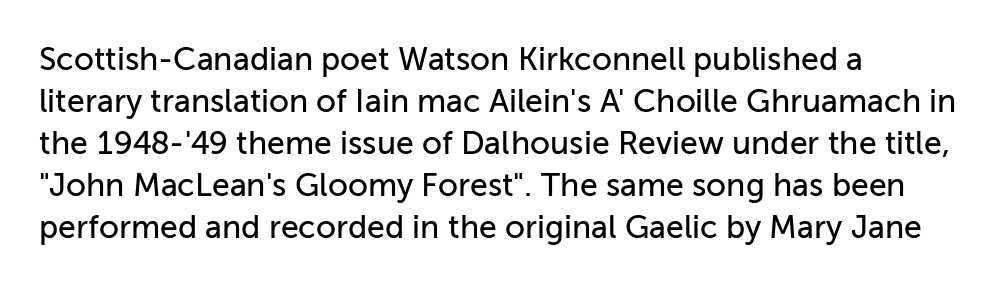
The image shows 32 px sans-serif type, upright; set left-aligned, normal line spacing (1.31x), normal letter spacing, not underlined; low stroke contrast and a medium x-height.
